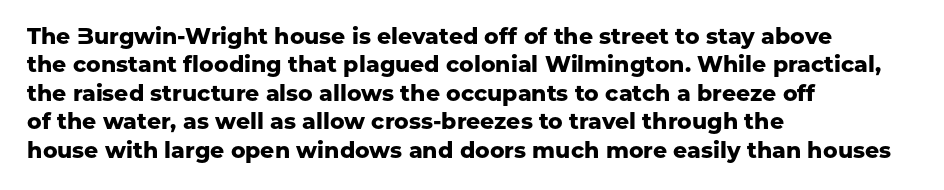
{"italic": "no", "bold": "yes", "underline": "no", "align": "left", "line_spacing": "normal", "line_spacing_ratio": 1.29, "letter_spacing": "normal", "letter_spacing_em": 0.0, "glyph_px": 22}
